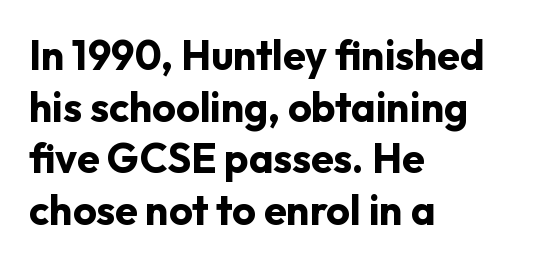
Q: Is the text bold? A: Yes.
Q: Is the text italic (slanted)? A: No, it is upright.
Q: Is the typeface a serif or a sans-serif typeface? A: Sans-serif.
Q: Is the text underlined? A: No.
Q: How is the paragraph aligned? A: Left-aligned.
Q: Is the spacing between letters normal or unusually wide? A: Normal.
Q: Is the spacing between lines tight, normal or loose? A: Normal.
Q: Width (condensed, normal, or wide)? A: Normal.
Q: Stroke contrast? A: Low.
Q: x-height? A: Medium.
Q: Monospaced? A: No.
